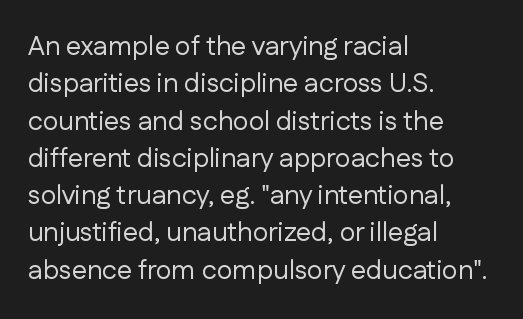
The image shows 27 px text type, upright; set left-aligned, normal line spacing (1.38x), normal letter spacing, not underlined.
